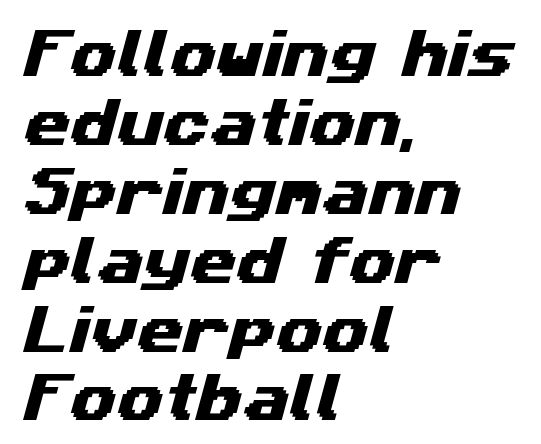
Looks like regular typesetting: each glyph gets only the width it needs. The tracking reads as untouched default to a designer's eye. The typeface chosen for these lines omits serifs. Check under the words: just untouched page. The typesetter chose a ragged-right arrangement here.
